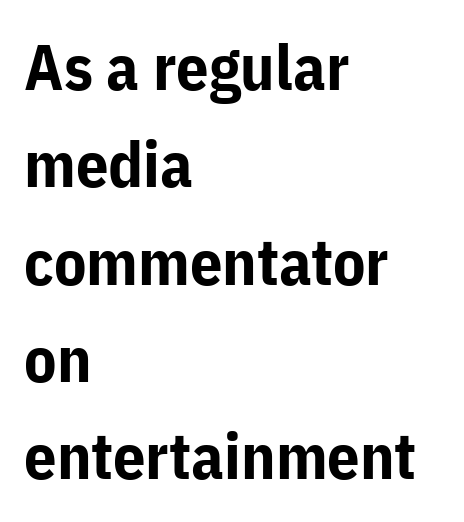
Q: Is the text bold? A: Yes.
Q: Is the text italic (slanted)? A: No, it is upright.
Q: Is the typeface a serif or a sans-serif typeface? A: Sans-serif.
Q: Is the text underlined? A: No.
Q: How is the paragraph aligned? A: Left-aligned.
Q: Is the spacing between letters normal or unusually wide? A: Normal.
Q: Is the spacing between lines tight, normal or loose? A: Normal.
Q: Width (condensed, normal, or wide)? A: Normal.
Q: Stroke contrast? A: Low.
Q: x-height? A: Medium.
Q: Monospaced? A: No.
